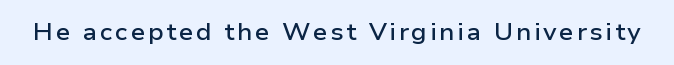
The image shows 23 px text type, upright; set not underlined.
